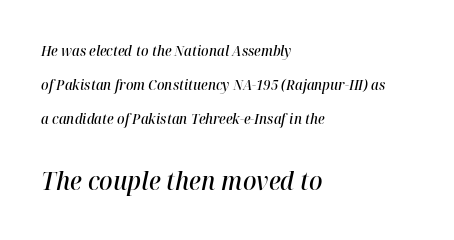
The image shows 25 px text type, italic (leaning right); set left-aligned, loose line spacing (2.43x), normal letter spacing, not underlined; the second (bottom) block is 1.79x larger.
